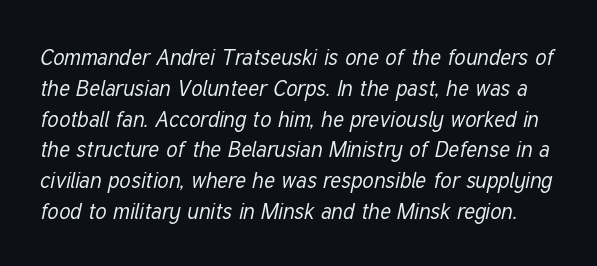
Vertically, the passage feels balanced, rows spaced as you'd expect. Clear beneath every line of the passage. Tracking value appears to be zero — textbook default spacing. Caption: face not bold, strokes unweighted. The face used here has a pronounced slope to its letters.
